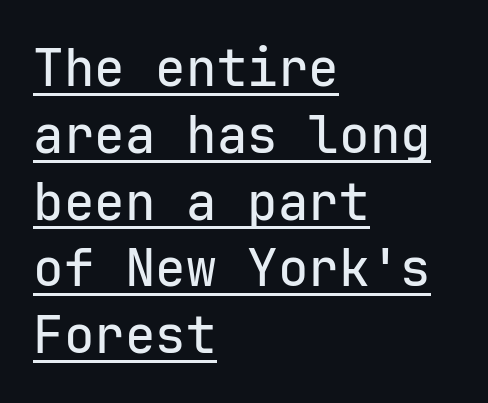
{"serif": "no", "italic": "no", "width": "normal", "stroke_contrast": "low", "x_height": "medium", "monospaced": "yes", "underline": "yes", "align": "left", "line_spacing": "normal", "line_spacing_ratio": 1.31, "letter_spacing": "normal", "letter_spacing_em": 0.0, "glyph_px": 51}
